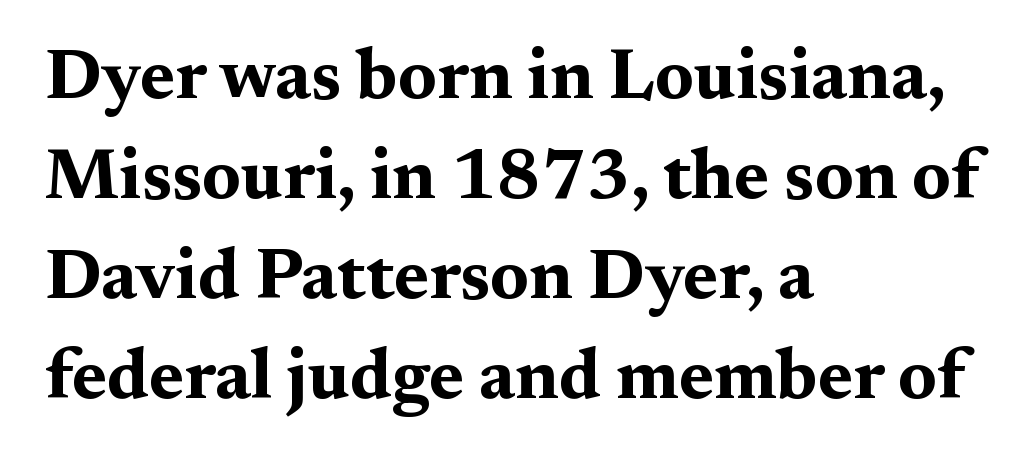
Q: Is the text bold? A: Yes.
Q: Is the text italic (slanted)? A: No, it is upright.
Q: Is the typeface a serif or a sans-serif typeface? A: Serif.
Q: Is the text underlined? A: No.
Q: How is the paragraph aligned? A: Left-aligned.
Q: Is the spacing between letters normal or unusually wide? A: Normal.
Q: Is the spacing between lines tight, normal or loose? A: Normal.
Q: Width (condensed, normal, or wide)? A: Wide.
Q: Stroke contrast? A: Medium.
Q: x-height? A: Medium.
Q: Monospaced? A: No.
